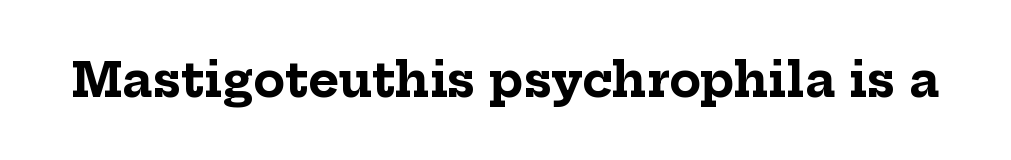
A serif font was chosen for this passage. These lines were composed using upright roman letters. The horizontal fit of the characters is conventional and even. Varying glyph widths throughout — classic text-font behaviour. Decoration check: the copy has no underline. Heavy-handed strokes throughout: this text is bold.
